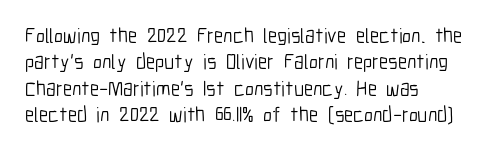
The image shows 21 px text type, upright; set left-aligned, normal line spacing (1.26x), normal letter spacing, not underlined.
